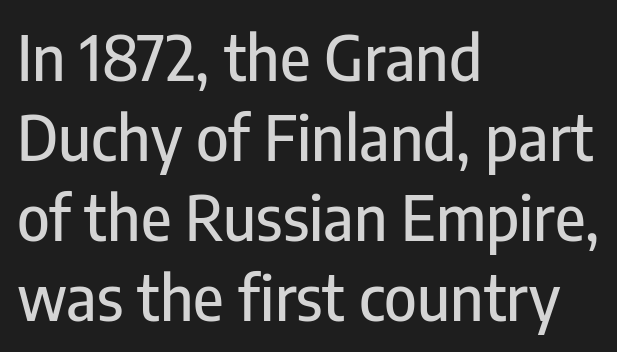
Q: Is the text italic (slanted)? A: No, it is upright.
Q: Is the typeface a serif or a sans-serif typeface? A: Sans-serif.
Q: Is the text underlined? A: No.
Q: How is the paragraph aligned? A: Left-aligned.
Q: Is the spacing between letters normal or unusually wide? A: Normal.
Q: Is the spacing between lines tight, normal or loose? A: Normal.
Q: Width (condensed, normal, or wide)? A: Condensed.
Q: Stroke contrast? A: Low.
Q: x-height? A: Medium.
Q: Monospaced? A: No.
